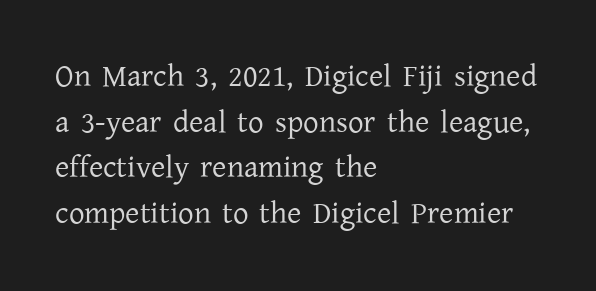
{"serif": "yes", "italic": "no", "bold": "no", "weight": "regular", "width": "normal", "stroke_contrast": "low", "x_height": "medium", "monospaced": "no", "underline": "no", "align": "left", "line_spacing": "normal", "line_spacing_ratio": 1.47, "letter_spacing": "normal", "letter_spacing_em": 0.0, "glyph_px": 31}
